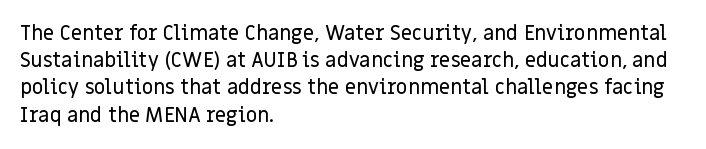
The image shows 20 px text type, upright; set left-aligned, normal line spacing (1.36x), normal letter spacing, not underlined.
